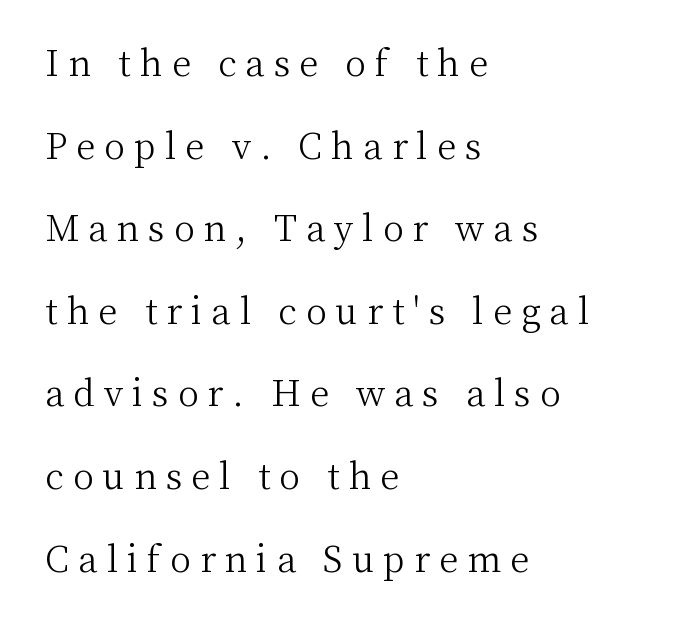
Q: Is the text bold? A: No.
Q: Is the text italic (slanted)? A: No, it is upright.
Q: Is the typeface a serif or a sans-serif typeface? A: Serif.
Q: Is the text underlined? A: No.
Q: How is the paragraph aligned? A: Left-aligned.
Q: Is the spacing between letters normal or unusually wide? A: Unusually wide.
Q: Is the spacing between lines tight, normal or loose? A: Loose.
Q: Width (condensed, normal, or wide)? A: Normal.
Q: Stroke contrast? A: Medium.
Q: x-height? A: Medium.
Q: Monospaced? A: No.
